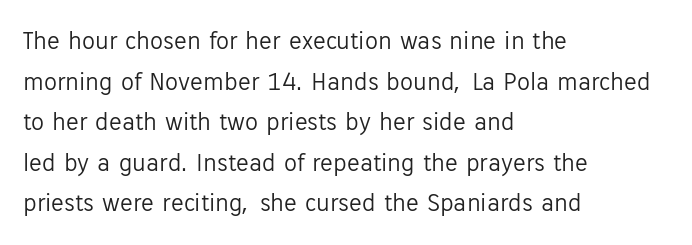
The zone under the glyphs is completely vacant. Letters have the restrained weight of plain body copy at most. Line beginnings align vertically; line endings do not. The gaps between neighbouring characters are ordinary and unremarkable.
